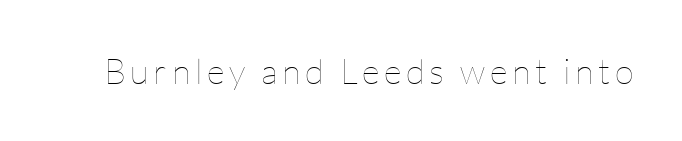
Q: Is the text bold? A: No.
Q: Is the text italic (slanted)? A: No, it is upright.
Q: Is the text underlined? A: No.
Q: Width (condensed, normal, or wide)? A: Normal.
Q: Stroke contrast? A: Low.
Q: x-height? A: Medium.
Q: Monospaced? A: No.
